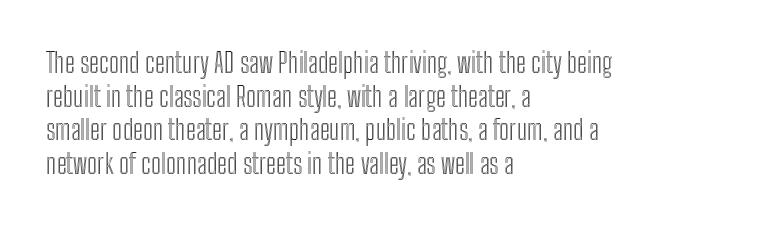
This is the regular roman posture of the typeface. Does extra space separate the letters? No, they use regular spacing. One-word summary of the alignment: left. How would I describe the line gaps? Plain and ordinary.
